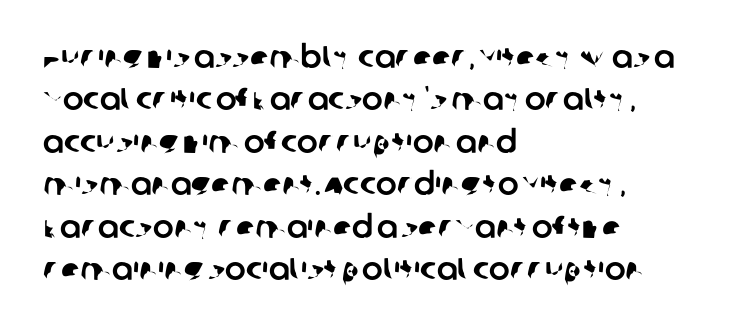
The image shows 31 px sans-serif type; set left-aligned, normal line spacing (1.37x), normal letter spacing, not underlined; low stroke contrast and a large x-height.
